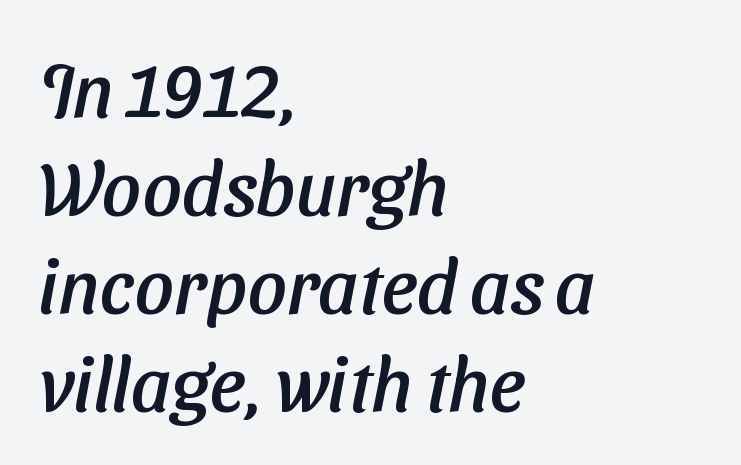
A typesetter would call this leading conventional body-copy spacing. Do the characters align in a grid? No, the font is proportional. The glyphs in this specimen are sans serif. Has an underline been added? It has not.
